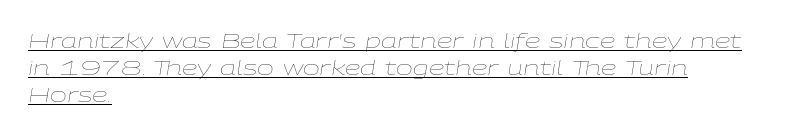
{"italic": "yes", "lean": "right", "slant_degrees": 9, "bold": "no", "underline": "yes", "align": "left", "line_spacing": "normal", "line_spacing_ratio": 1.36, "letter_spacing": "normal", "letter_spacing_em": 0.0, "glyph_px": 20}
